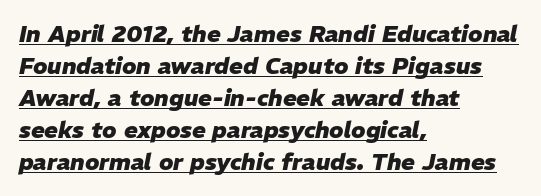
Q: Is the text bold? A: Yes.
Q: Is the text italic (slanted)? A: Yes, it leans right by about 11 degrees.
Q: Is the text underlined? A: Yes.
Q: How is the paragraph aligned? A: Left-aligned.
Q: Is the spacing between letters normal or unusually wide? A: Normal.
Q: Is the spacing between lines tight, normal or loose? A: Normal.
